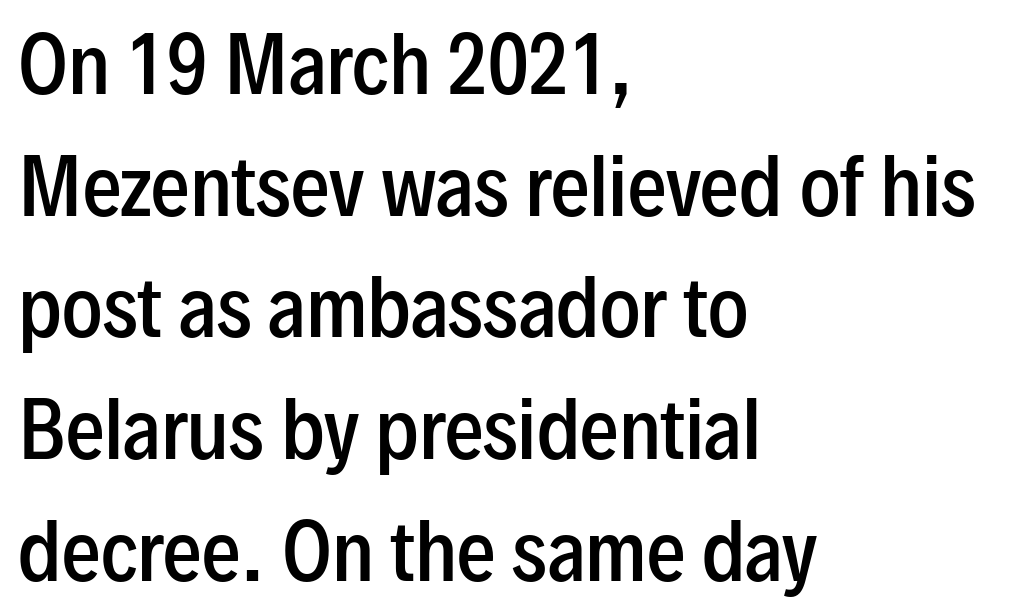
Q: Is the text bold? A: Semi-bold.
Q: Is the text italic (slanted)? A: No, it is upright.
Q: Is the typeface a serif or a sans-serif typeface? A: Sans-serif.
Q: Is the text underlined? A: No.
Q: How is the paragraph aligned? A: Left-aligned.
Q: Is the spacing between letters normal or unusually wide? A: Normal.
Q: Is the spacing between lines tight, normal or loose? A: Normal.
Q: Width (condensed, normal, or wide)? A: Condensed.
Q: Stroke contrast? A: Low.
Q: x-height? A: Medium.
Q: Monospaced? A: No.
